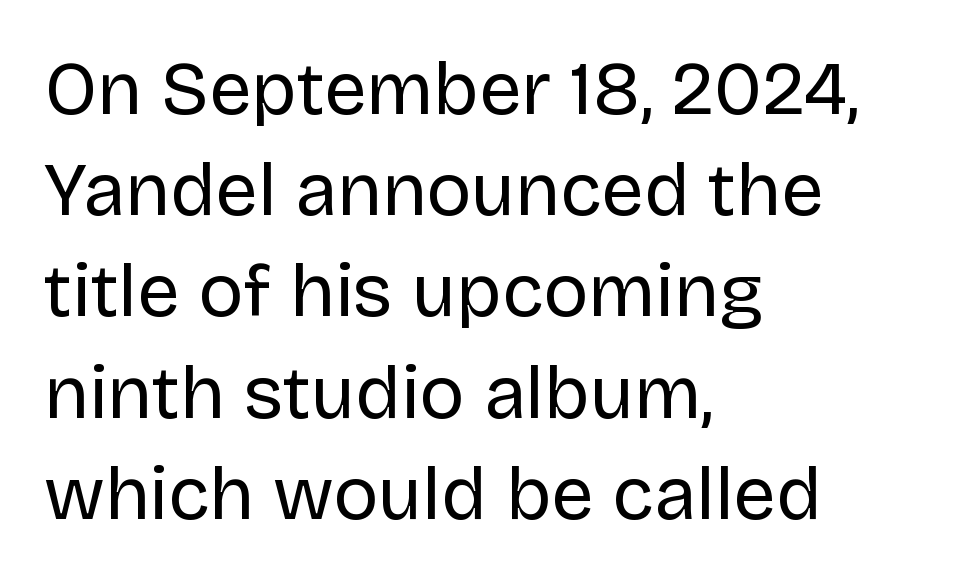
A bare baseline throughout the passage. Think of a printed novel: that variable character pitch is what you see here. Observe the ordinary spacing: letters are neighbours, not strangers. The specimen reads as upright at a glance. This sample keeps an unexceptional amount of space between lines.
